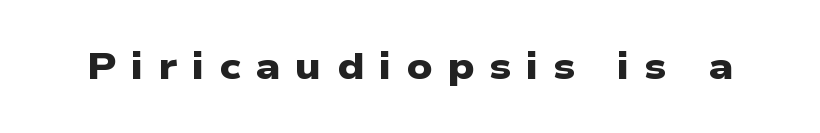
Q: Is the text bold? A: Yes.
Q: Is the typeface a serif or a sans-serif typeface? A: Sans-serif.
Q: Is the text underlined? A: No.
Q: Is the spacing between letters normal or unusually wide? A: Unusually wide.
Q: Width (condensed, normal, or wide)? A: Wide.
Q: Stroke contrast? A: Low.
Q: x-height? A: Medium.
Q: Monospaced? A: No.
